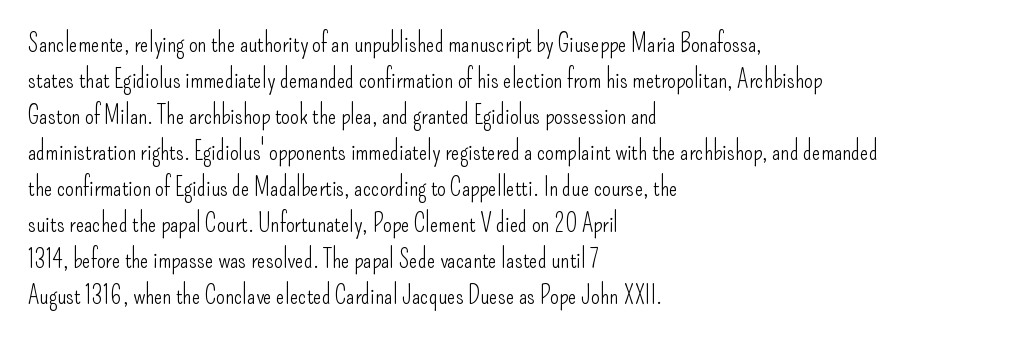
The rendering anchors every line to the left-hand side. Words appear dense and cohesive because spacing is normal. Does the leading feel generous? No, just average. A quiet, ordinary-to-light weight characterises the typeface.
